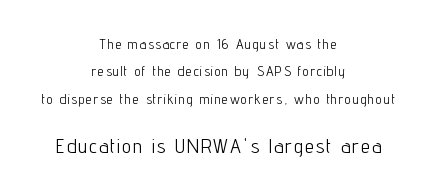
The image shows 20 px text type, upright; set centered, loose line spacing (1.96x), not underlined; the second (bottom) block is 1.43x larger.
